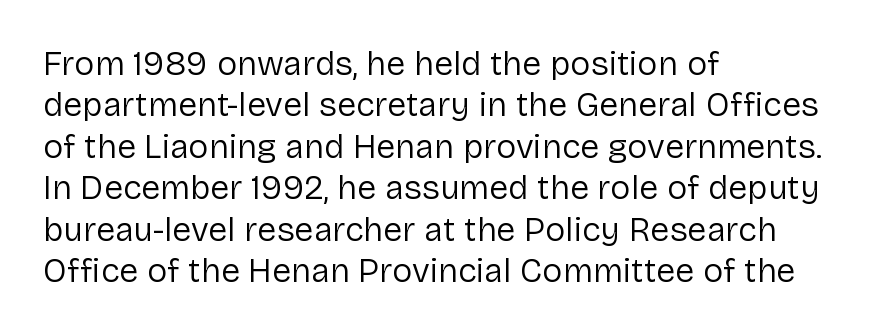
Q: Is the text bold? A: No.
Q: Is the text italic (slanted)? A: No, it is upright.
Q: Is the typeface a serif or a sans-serif typeface? A: Sans-serif.
Q: Is the text underlined? A: No.
Q: How is the paragraph aligned? A: Left-aligned.
Q: Is the spacing between letters normal or unusually wide? A: Normal.
Q: Width (condensed, normal, or wide)? A: Normal.
Q: Stroke contrast? A: Low.
Q: x-height? A: Medium.
Q: Monospaced? A: No.
